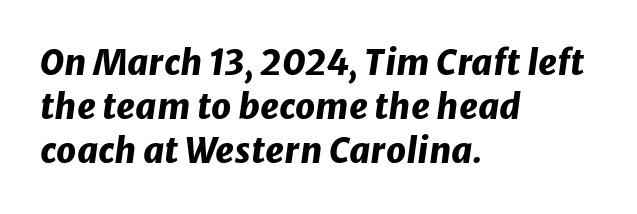
{"italic": "yes", "lean": "right", "slant_degrees": 8, "bold": "yes", "weight": "heavy", "width": "normal", "stroke_contrast": "low", "x_height": "medium", "monospaced": "no", "underline": "no", "align": "left", "line_spacing": "normal", "line_spacing_ratio": 1.26, "letter_spacing": "normal", "letter_spacing_em": 0.0, "glyph_px": 35}
